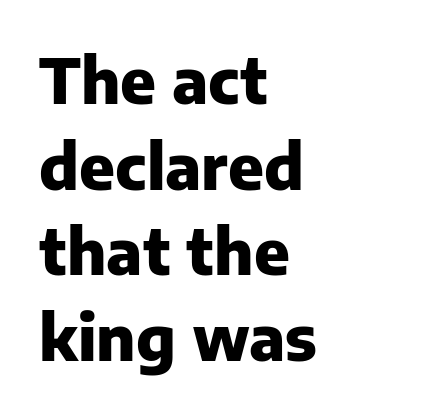
The image shows 63 px heavy sans-serif type, upright; set left-aligned, normal line spacing (1.36x), normal letter spacing, not underlined; low stroke contrast and a medium x-height.
